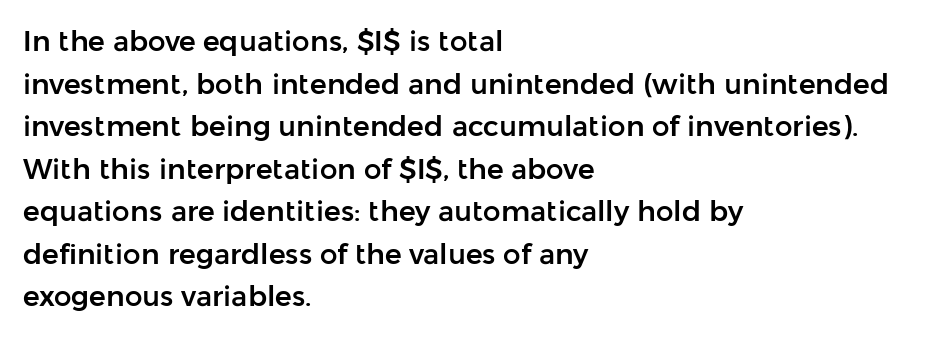
Q: Is the text italic (slanted)? A: No, it is upright.
Q: Is the typeface a serif or a sans-serif typeface? A: Sans-serif.
Q: Is the text underlined? A: No.
Q: How is the paragraph aligned? A: Left-aligned.
Q: Is the spacing between letters normal or unusually wide? A: Normal.
Q: Is the spacing between lines tight, normal or loose? A: Normal.
Q: Width (condensed, normal, or wide)? A: Normal.
Q: Stroke contrast? A: Low.
Q: x-height? A: Medium.
Q: Monospaced? A: No.
